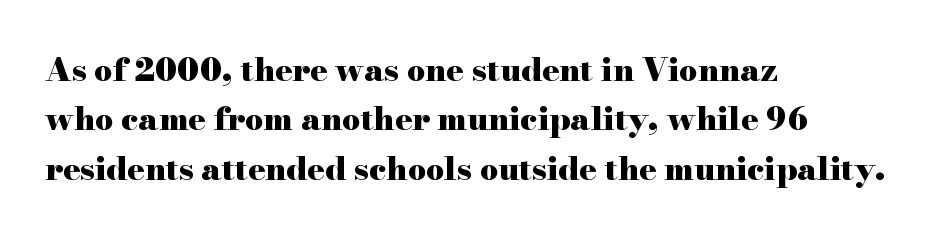
{"serif": "yes", "italic": "no", "bold": "yes", "weight": "heavy", "width": "wide", "stroke_contrast": "high", "x_height": "small", "monospaced": "no", "underline": "no", "align": "left", "line_spacing": "normal", "line_spacing_ratio": 1.54, "letter_spacing": "normal", "letter_spacing_em": 0.0, "glyph_px": 32}
